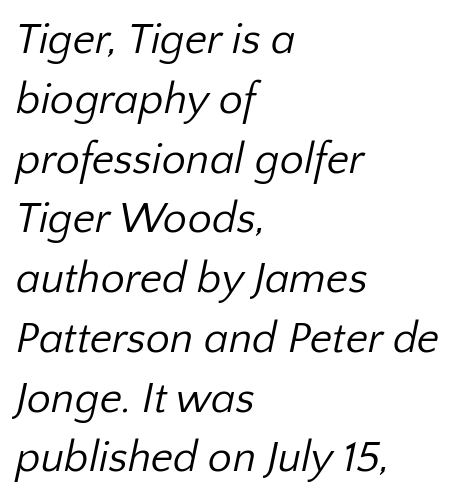
{"serif": "no", "bold": "no", "weight": "regular", "width": "normal", "stroke_contrast": "low", "x_height": "medium", "monospaced": "no", "underline": "no", "align": "left", "line_spacing": "normal", "line_spacing_ratio": 1.39, "letter_spacing": "normal", "letter_spacing_em": 0.0, "glyph_px": 43}
